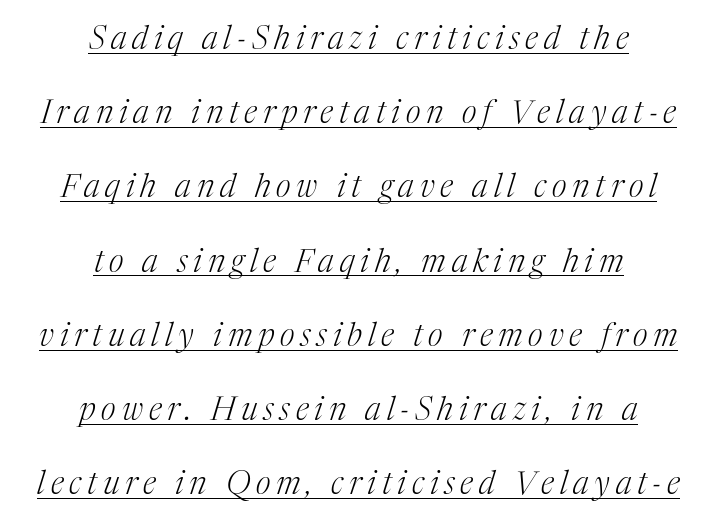
The image shows 32 px light serif type, italic (leaning right); set centered, loose line spacing (2.32x), underlined; medium stroke contrast and a medium x-height.
